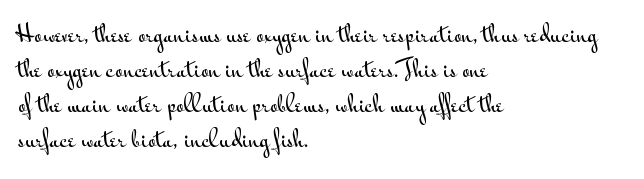
Q: Is the text italic (slanted)? A: Yes.
Q: Is the text underlined? A: No.
Q: How is the paragraph aligned? A: Left-aligned.
Q: Is the spacing between letters normal or unusually wide? A: Normal.
Q: Is the spacing between lines tight, normal or loose? A: Normal.
